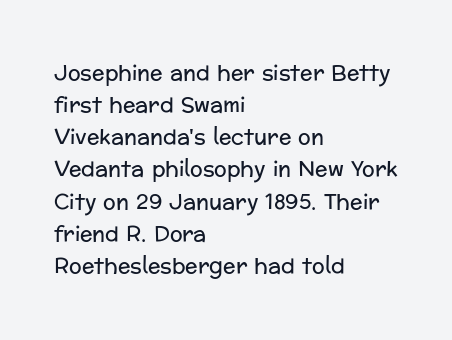
Is the block centered? No — it sits flush against the left margin. Honestly, the row spacing looks completely unremarkable. Check under the words: just untouched page. Ascenders rise straight up at ninety degrees. Nobody touched the tracking dial on this one.
